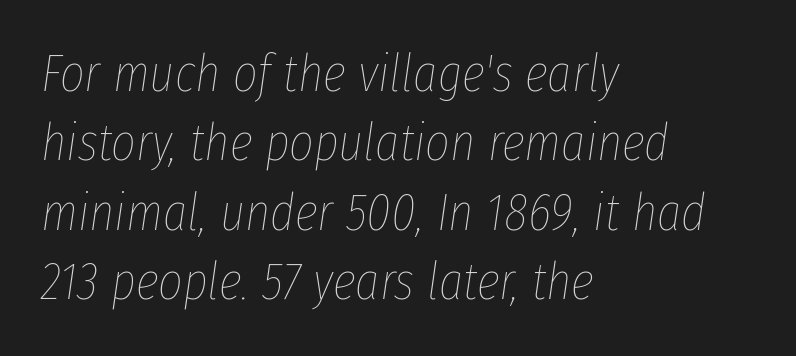
The vertical gap from one line to the next is medium. Which margin do the lines hug? The left one — the right edge is uneven. Weight: not bold — regular or lighter. Rule under the text: the space is simply empty. Style check: oblique.
